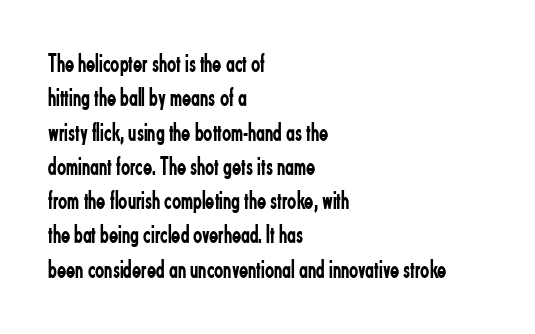
{"italic": "no", "bold": "no", "underline": "no", "align": "left", "line_spacing": "normal", "line_spacing_ratio": 1.27, "letter_spacing": "normal", "letter_spacing_em": 0.0, "glyph_px": 27}
